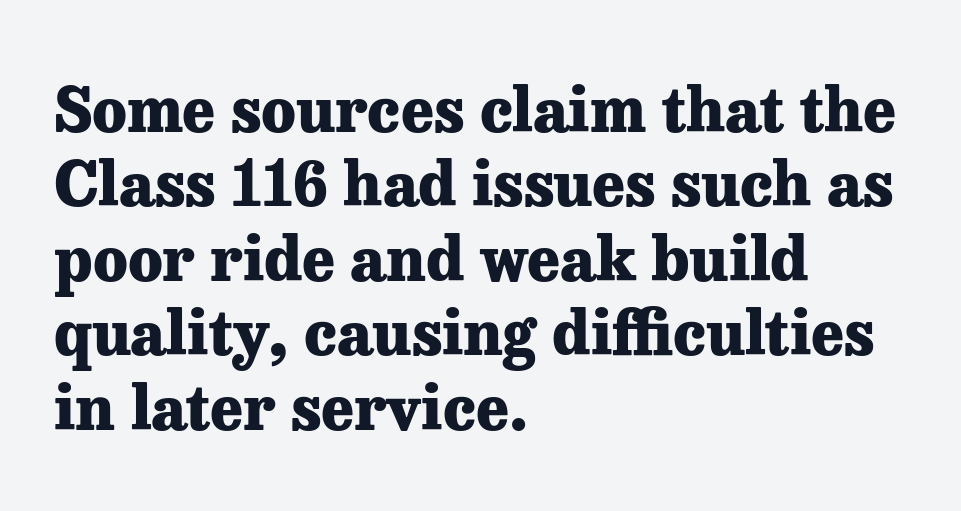
The lines are quadded left. Weight: bold. The text was rendered using a seriffed face with decorative stroke endings. Varying glyph widths throughout — classic text-font behaviour. The glyphs are unaccompanied by any horizontal stroke below them.
